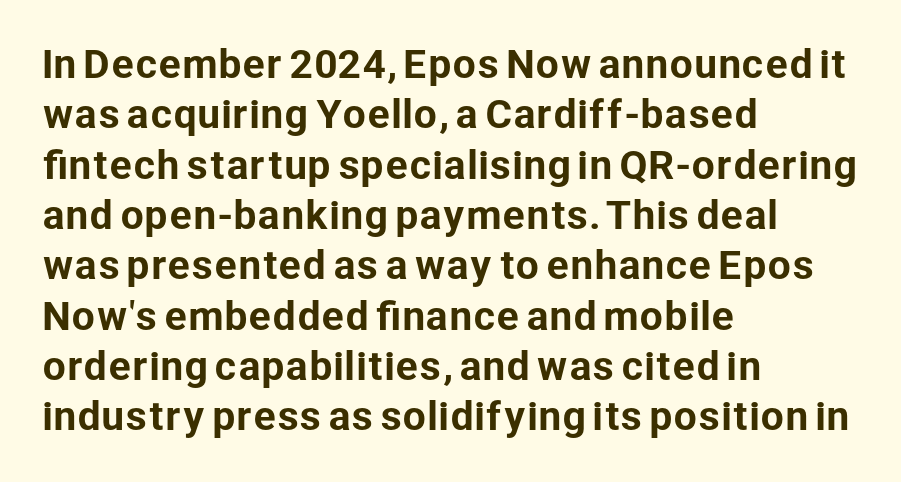
{"serif": "no", "italic": "no", "width": "normal", "stroke_contrast": "low", "x_height": "medium", "monospaced": "no", "underline": "no", "align": "left", "line_spacing": "normal", "line_spacing_ratio": 1.36, "letter_spacing": "normal", "letter_spacing_em": 0.0, "glyph_px": 37}
